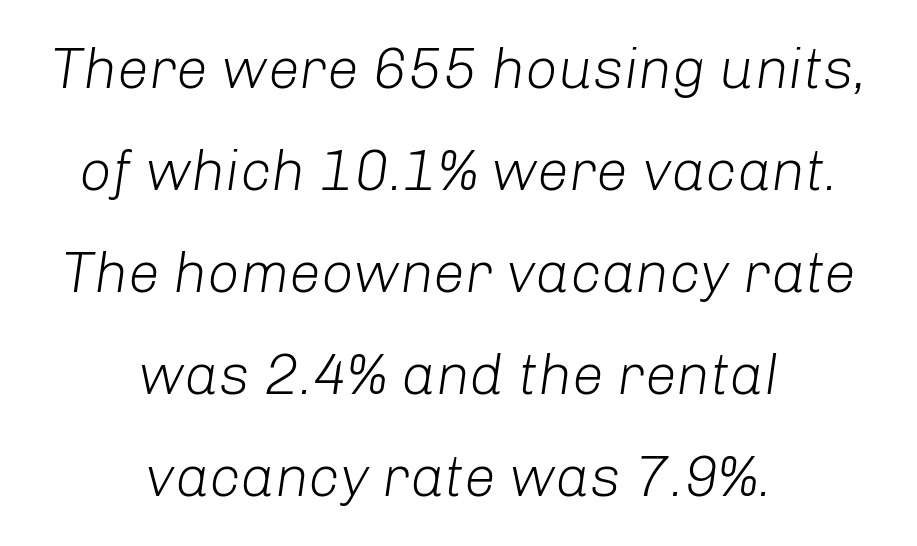
Q: Is the text bold? A: No.
Q: Is the text italic (slanted)? A: Yes, it leans right by about 8 degrees.
Q: Is the text underlined? A: No.
Q: How is the paragraph aligned? A: Centered.
Q: Is the spacing between letters normal or unusually wide? A: Normal.
Q: Width (condensed, normal, or wide)? A: Normal.
Q: Stroke contrast? A: Low.
Q: x-height? A: Medium.
Q: Monospaced? A: No.
